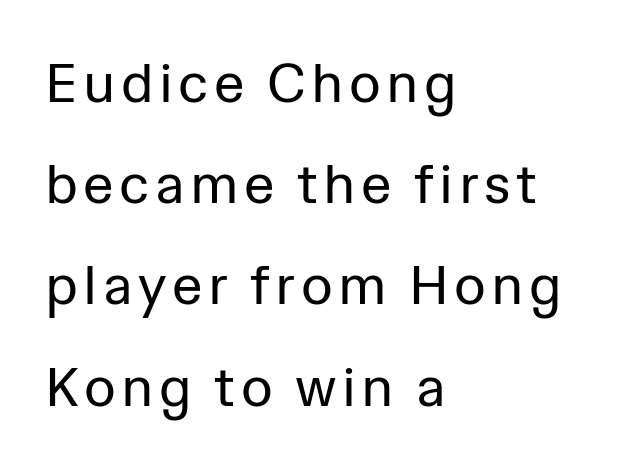
Q: Is the text bold? A: No.
Q: Is the text italic (slanted)? A: No, it is upright.
Q: Is the typeface a serif or a sans-serif typeface? A: Sans-serif.
Q: Is the text underlined? A: No.
Q: How is the paragraph aligned? A: Left-aligned.
Q: Width (condensed, normal, or wide)? A: Normal.
Q: Stroke contrast? A: Low.
Q: x-height? A: Medium.
Q: Monospaced? A: No.
